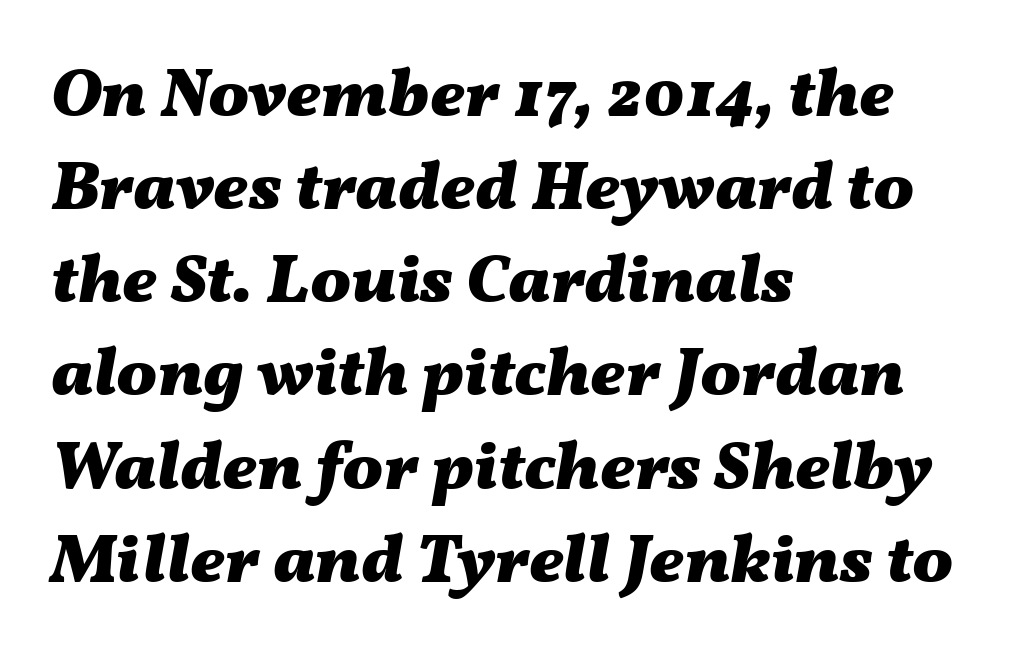
This rendering features lettering with no underline. Character widths vary here, with narrow letters taking less room than wide ones. Between one letter and the next there's only the usual sliver of space. Leftover space on each line is placed entirely after the last word. Its strokes are broad and dark, the hallmark of bold type.
